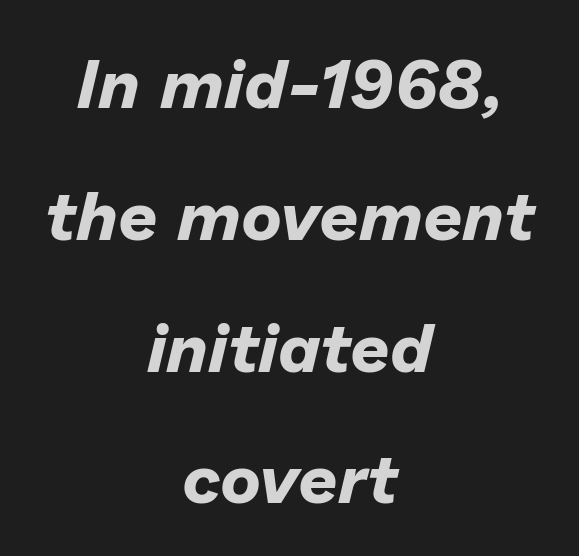
The image shows 69 px bold type, italic (leaning right); set centered, loose line spacing (1.91x), normal letter spacing, not underlined; low stroke contrast and a medium x-height.
